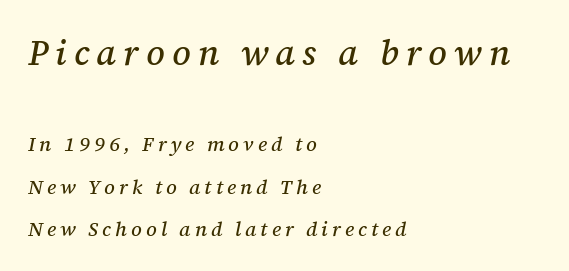
Q: Is the text italic (slanted)? A: Yes, it leans right by about 12 degrees.
Q: Is the typeface a serif or a sans-serif typeface? A: Serif.
Q: Is the text underlined? A: No.
Q: How is the paragraph aligned? A: Left-aligned.
Q: Is the spacing between letters normal or unusually wide? A: Unusually wide.
Q: Is the spacing between lines tight, normal or loose? A: Loose.
Q: Which block of text is set in a larger size, the first (top) or the second (bottom)? A: The first (top) one.
Q: Width (condensed, normal, or wide)? A: Normal.
Q: Stroke contrast? A: Medium.
Q: x-height? A: Medium.
Q: Monospaced? A: No.
